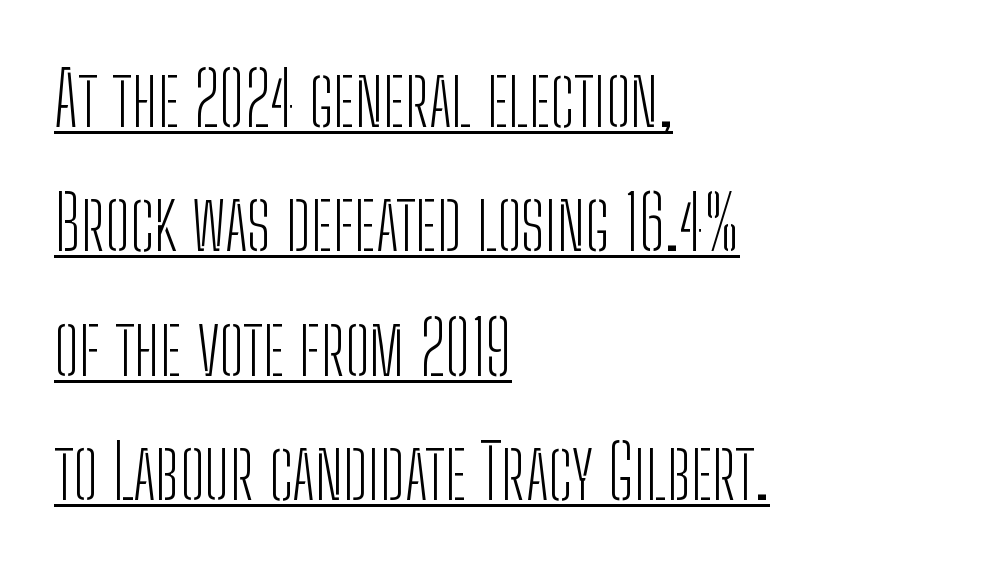
{"serif": "no", "italic": "no", "bold": "no", "weight": "light", "width": "condensed", "stroke_contrast": "low", "x_height": "medium", "monospaced": "no", "underline": "yes", "align": "left", "line_spacing": "normal", "line_spacing_ratio": 1.68, "letter_spacing": "normal", "letter_spacing_em": 0.0, "glyph_px": 74}
